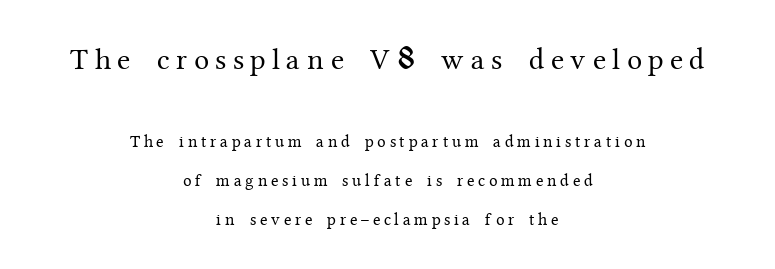
{"serif": "yes", "italic": "no", "bold": "no", "weight": "regular", "width": "normal", "stroke_contrast": "medium", "x_height": "medium", "monospaced": "no", "underline": "no", "align": "center", "line_spacing": "loose", "line_spacing_ratio": 2.3, "letter_spacing": "wide", "letter_spacing_em": 0.22, "larger_block": "first", "size_ratio": 1.76, "glyph_px": 30}
